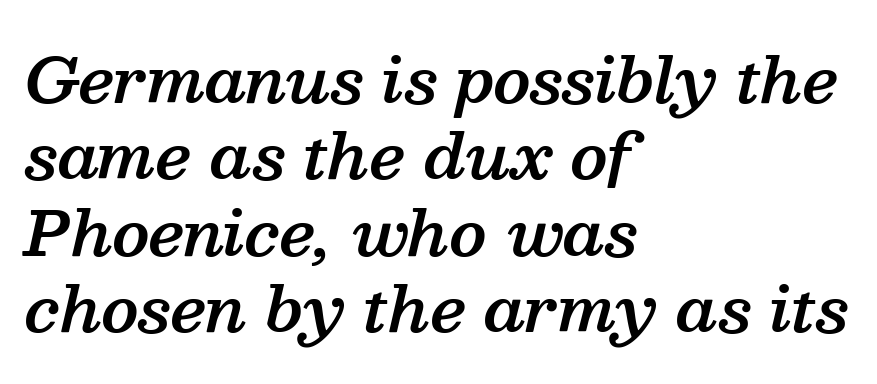
{"serif": "yes", "italic": "yes", "lean": "right", "slant_degrees": 13, "bold": "semi", "weight": "semibold", "width": "normal", "stroke_contrast": "medium", "x_height": "medium", "monospaced": "no", "underline": "no", "align": "left", "line_spacing_ratio": 1.23, "letter_spacing": "normal", "letter_spacing_em": 0.0, "glyph_px": 62}
